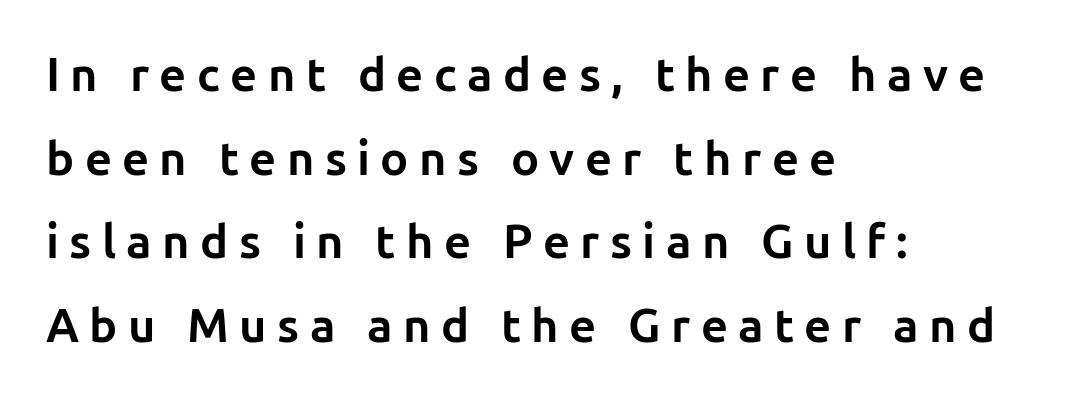
The type sits square on the baseline with zero lean. Here the designer chose a conventional face with non-uniform glyph widths. In terms of weight, the rendering is a true, heavy bold. Each row of text sits above clean, open space.
